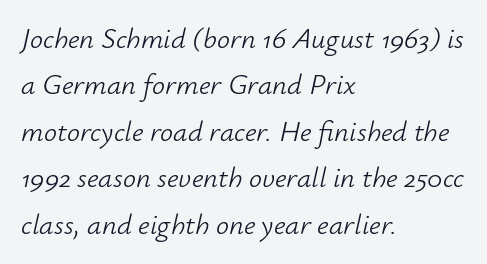
The image shows 29 px light type, italic (leaning right); set left-aligned, normal line spacing (1.6x), normal letter spacing, not underlined; low stroke contrast and a small x-height.
